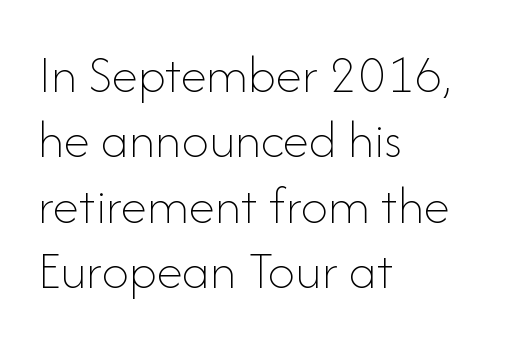
The image shows 54 px thin type, upright; set left-aligned, line spacing 1.21x, normal letter spacing, not underlined; low stroke contrast and a small x-height.
